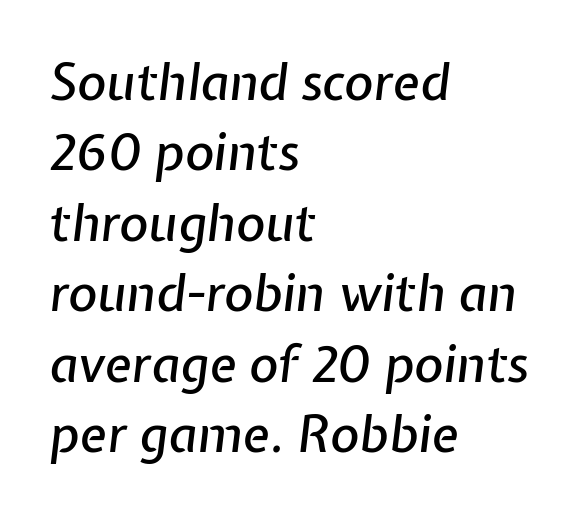
The image shows 50 px text type, italic (leaning right); set left-aligned, normal line spacing (1.41x), normal letter spacing, not underlined; low stroke contrast and a medium x-height.
